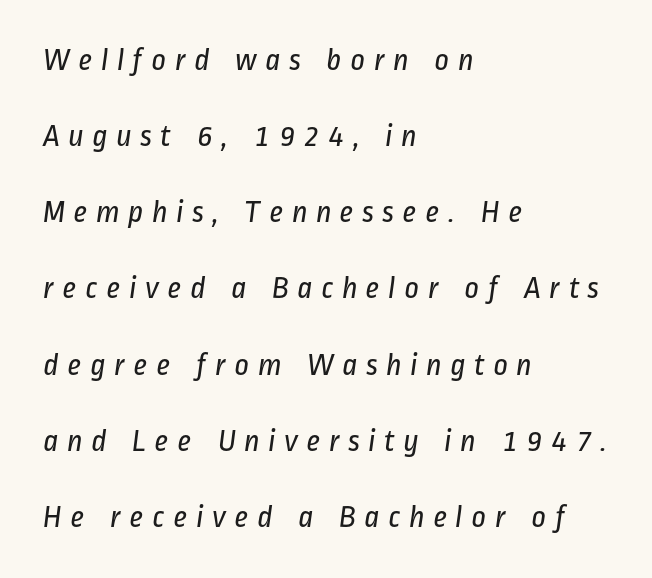
Q: Is the text bold? A: No.
Q: Is the typeface a serif or a sans-serif typeface? A: Sans-serif.
Q: Is the text underlined? A: No.
Q: How is the paragraph aligned? A: Left-aligned.
Q: Is the spacing between letters normal or unusually wide? A: Unusually wide.
Q: Is the spacing between lines tight, normal or loose? A: Loose.
Q: Width (condensed, normal, or wide)? A: Condensed.
Q: Stroke contrast? A: Low.
Q: x-height? A: Medium.
Q: Monospaced? A: No.
